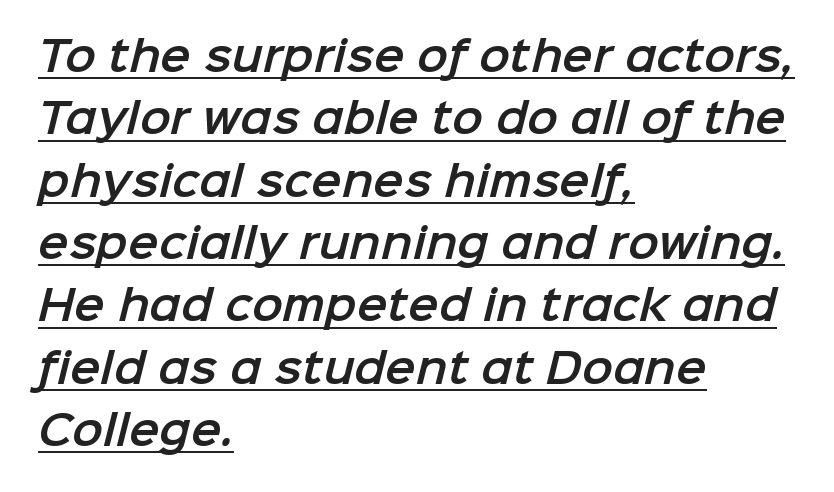
Vertical spacing — default. Compared with a centered layout, this one pins lines to the left instead. In terms of letterspacing, this is plain default setting. Glance below the letters and you will spot a drawn line. You can tell from the bare stems that sans-serif type was used. You could not count columns in this text — the font is proportionally spaced.
